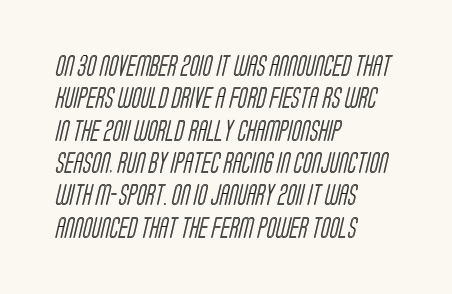
Type without underlining. Left-aligned paragraph, ragged on the right. Words appear dense and cohesive because spacing is normal. The rows are spaced the way most documents space them.
